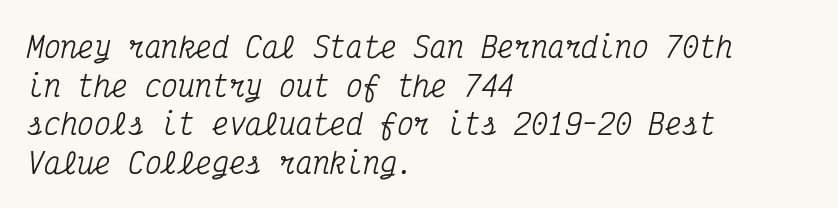
The image shows 28 px condensed serif type, italic (leaning right), monospaced; set left-aligned, normal line spacing (1.38x), normal letter spacing, not underlined; medium stroke contrast and a medium x-height.
